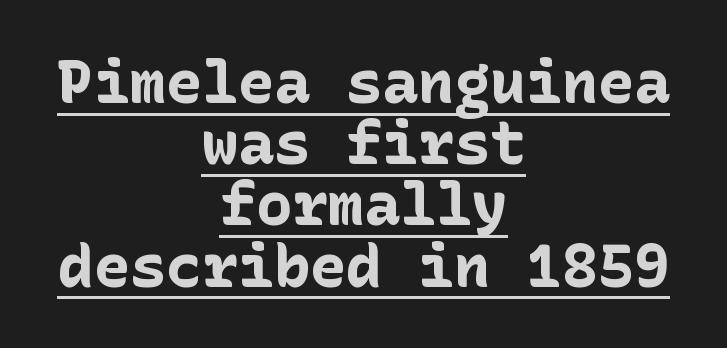
{"serif": "no", "italic": "no", "bold": "yes", "weight": "bold", "width": "normal", "stroke_contrast": "low", "x_height": "medium", "underline": "yes", "align": "center", "line_spacing": "tight", "line_spacing_ratio": 1.02, "letter_spacing": "normal", "letter_spacing_em": 0.0, "glyph_px": 60}
